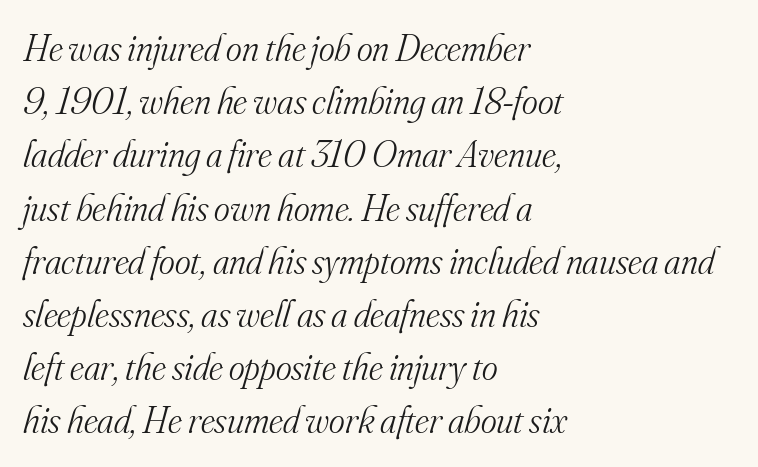
Q: Is the text bold? A: No.
Q: Is the text italic (slanted)? A: Yes, it leans right by about 16 degrees.
Q: Is the typeface a serif or a sans-serif typeface? A: Serif.
Q: Is the text underlined? A: No.
Q: How is the paragraph aligned? A: Left-aligned.
Q: Is the spacing between letters normal or unusually wide? A: Normal.
Q: Is the spacing between lines tight, normal or loose? A: Normal.
Q: Width (condensed, normal, or wide)? A: Normal.
Q: Stroke contrast? A: Medium.
Q: x-height? A: Small.
Q: Monospaced? A: No.
